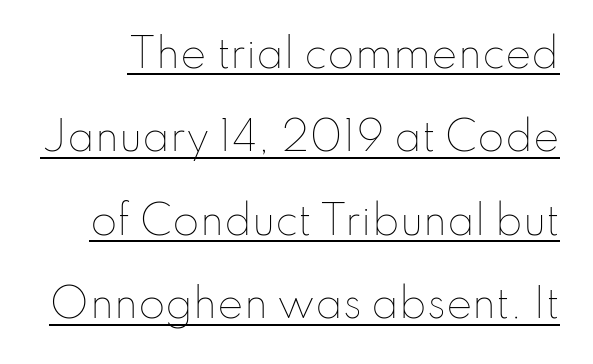
{"italic": "no", "bold": "no", "weight": "thin", "width": "normal", "stroke_contrast": "low", "x_height": "small", "monospaced": "no", "underline": "yes", "line_spacing": "loose", "line_spacing_ratio": 2.14, "letter_spacing": "normal", "letter_spacing_em": 0.0, "glyph_px": 39}
